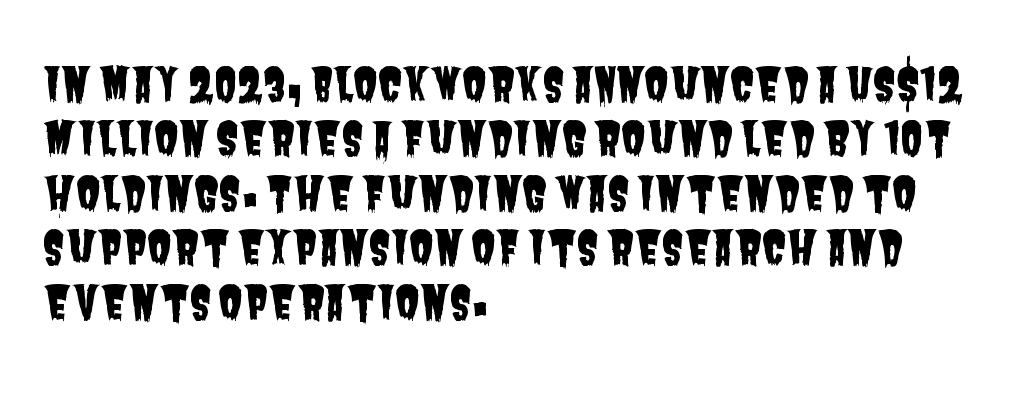
Q: Is the typeface a serif or a sans-serif typeface? A: Sans-serif.
Q: Is the text underlined? A: No.
Q: How is the paragraph aligned? A: Left-aligned.
Q: Is the spacing between letters normal or unusually wide? A: Normal.
Q: Width (condensed, normal, or wide)? A: Condensed.
Q: Stroke contrast? A: Low.
Q: x-height? A: Large.
Q: Monospaced? A: No.
